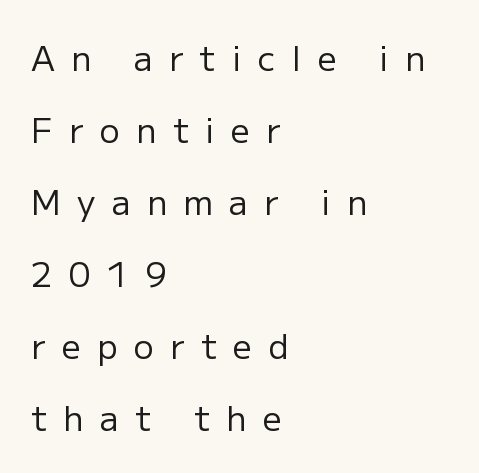
The type family on display is of the sans-serif kind. A light-to-regular cut is what we see here. Rendered with straight, roman letterforms. The designer dialed line spacing up above the default. The lines are quadded left.
